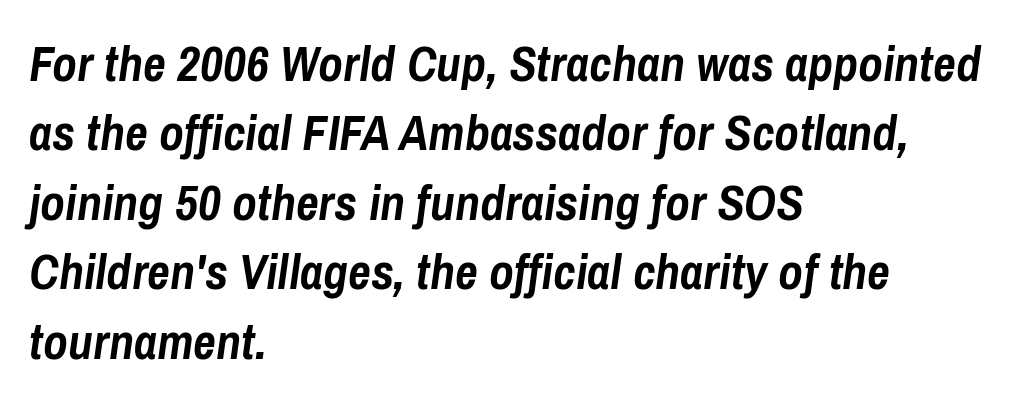
The image shows 50 px semibold, condensed type, italic (leaning right); set left-aligned, normal line spacing (1.39x), normal letter spacing, not underlined; low stroke contrast and a medium x-height.
